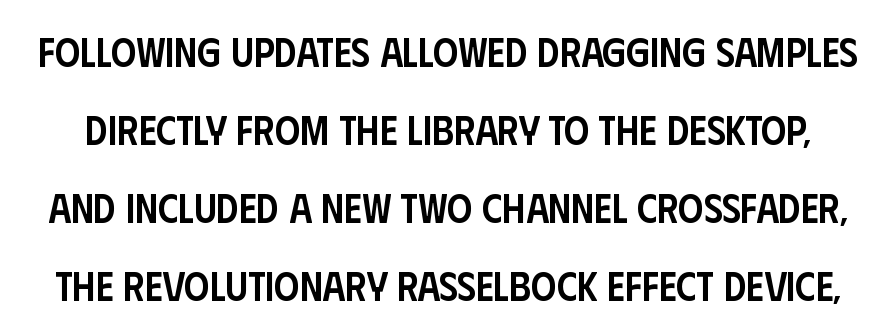
The image shows 40 px semibold, condensed sans-serif type, upright; set loose line spacing (1.95x), normal letter spacing, not underlined; low stroke contrast and a large x-height.
